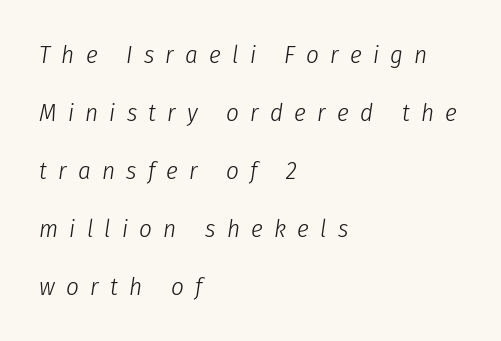
{"italic": "yes", "lean": "right", "slant_degrees": 8, "bold": "no", "underline": "no", "align": "left", "line_spacing": "loose", "line_spacing_ratio": 2.32, "letter_spacing": "wide", "letter_spacing_em": 0.45, "glyph_px": 25}
